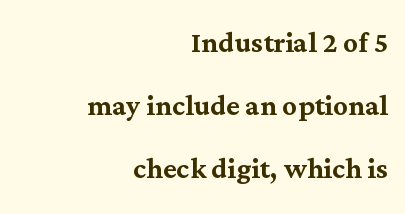
The image shows 37 px serif type, upright; set right-aligned, normal line spacing (1.7x), normal letter spacing, not underlined; medium stroke contrast and a medium x-height.
